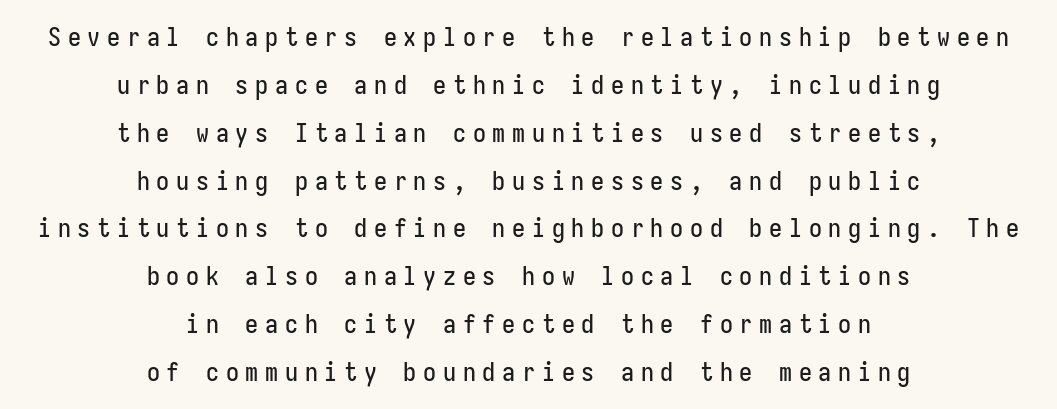
Vertical strokes here are truly vertical. Does extra space separate the letters? Yes, quite a lot of it. Has an underline been added? It has not. Centered paragraph, ragged on both sides.
